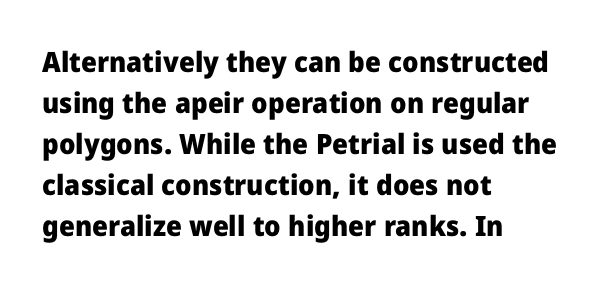
Q: Is the text bold? A: Yes.
Q: Is the text italic (slanted)? A: No, it is upright.
Q: Is the typeface a serif or a sans-serif typeface? A: Sans-serif.
Q: Is the text underlined? A: No.
Q: How is the paragraph aligned? A: Left-aligned.
Q: Is the spacing between letters normal or unusually wide? A: Normal.
Q: Is the spacing between lines tight, normal or loose? A: Normal.
Q: Width (condensed, normal, or wide)? A: Normal.
Q: Stroke contrast? A: Low.
Q: x-height? A: Medium.
Q: Monospaced? A: No.
